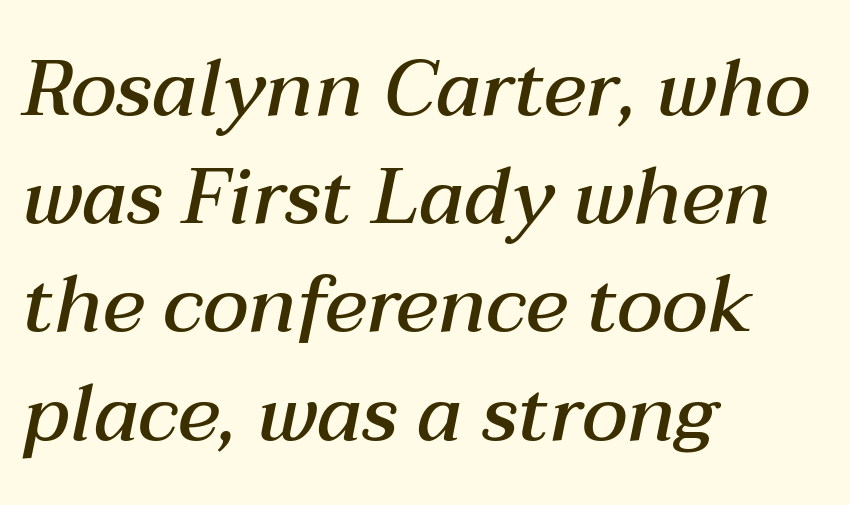
Q: Is the text bold? A: Semi-bold.
Q: Is the text italic (slanted)? A: Yes, it leans right by about 12 degrees.
Q: Is the text underlined? A: No.
Q: How is the paragraph aligned? A: Left-aligned.
Q: Is the spacing between letters normal or unusually wide? A: Normal.
Q: Is the spacing between lines tight, normal or loose? A: Normal.
Q: Width (condensed, normal, or wide)? A: Normal.
Q: Stroke contrast? A: Medium.
Q: x-height? A: Medium.
Q: Monospaced? A: No.
